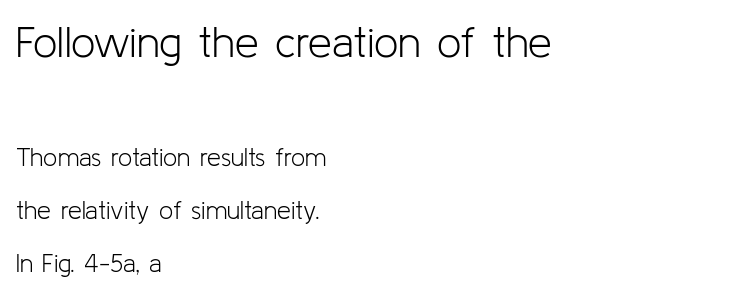
Standard letterfit; no display-style spreading of the glyphs. Reading down the column, the eye jumps a long way to each next line. Think of a printed novel: that variable character pitch is what you see here. Typesetter's note — upper block bumped up in size, lower block left smaller. The zone under the glyphs is completely vacant.
